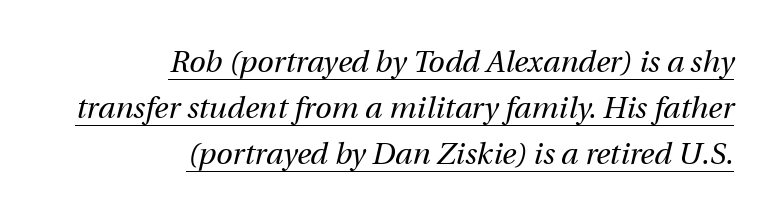
The image shows 30 px regular-weight type, italic (leaning right); set right-aligned, normal line spacing (1.54x), normal letter spacing, underlined; medium stroke contrast and a medium x-height.
